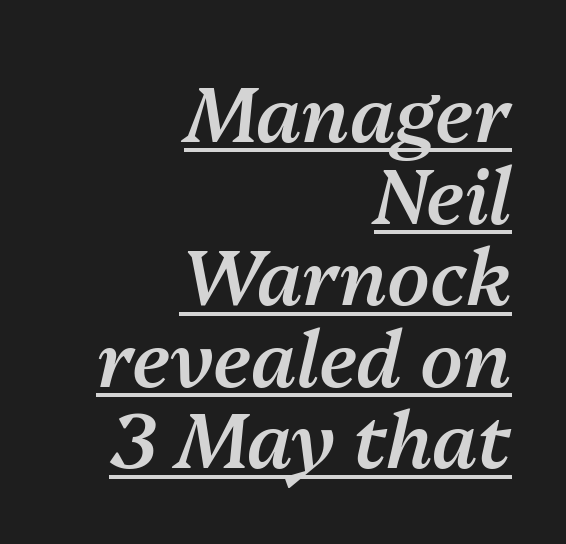
The image shows 77 px semibold type, italic (leaning right); set right-aligned, tight line spacing (1.06x), normal letter spacing, underlined; medium stroke contrast and a medium x-height.
